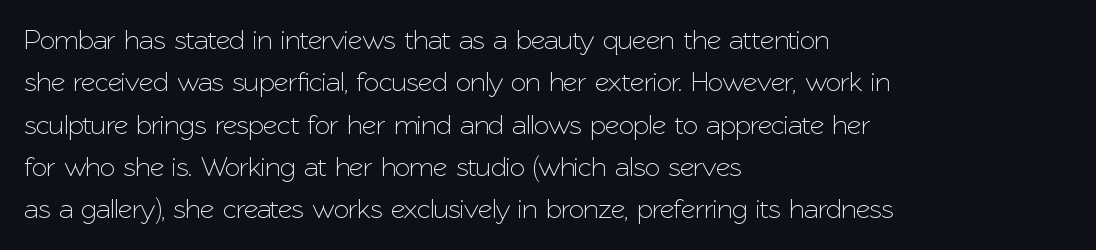
{"serif": "no", "italic": "no", "width": "normal", "stroke_contrast": "low", "x_height": "medium", "monospaced": "no", "underline": "no", "align": "left", "line_spacing": "normal", "line_spacing_ratio": 1.51, "letter_spacing": "normal", "letter_spacing_em": 0.0, "glyph_px": 28}
